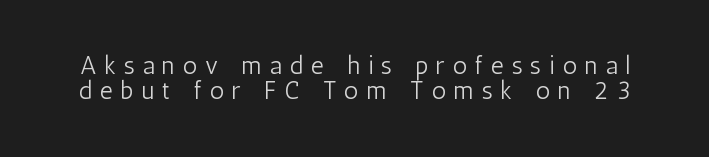
Q: Is the text bold? A: No.
Q: Is the text italic (slanted)? A: No, it is upright.
Q: Is the text underlined? A: No.
Q: Is the spacing between letters normal or unusually wide? A: Unusually wide.
Q: Is the spacing between lines tight, normal or loose? A: Tight.
